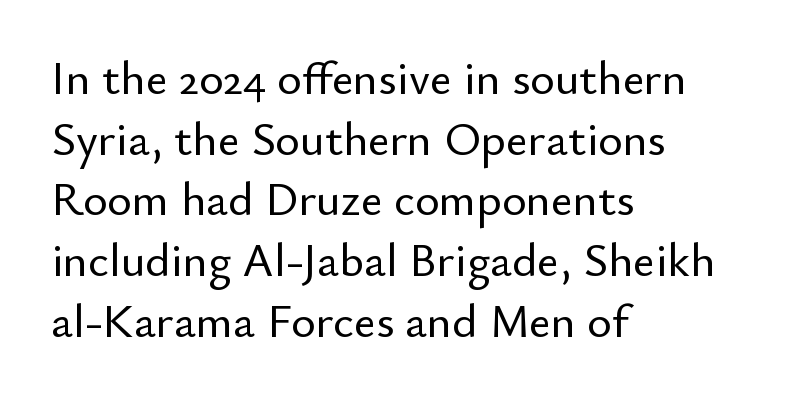
Serif or sans? Sans — the stroke terminals are bare. Regarding leading, the lines here are spaced in the standard way. Tall strokes in this sample are plumb rather than angled. Which margin do the lines hug? The left one — the right edge is uneven.
